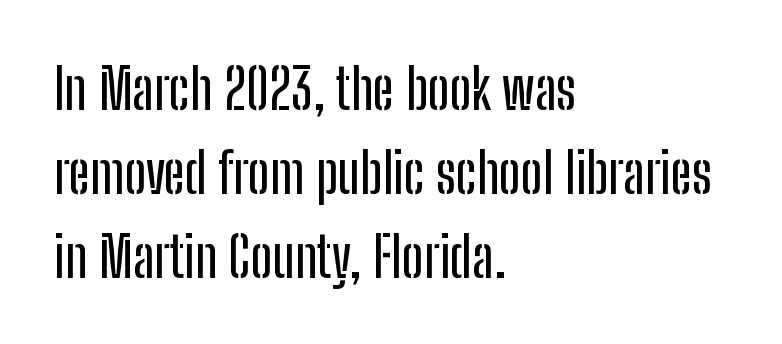
The space between consecutive lines is moderate. Observe the ordinary spacing: letters are neighbours, not strangers. The passage shown is typed in a proportional face where columns would drift. A typesetter would mark this as roman, not italic. This rendering features lettering with no underline. In terms of letterform style, serifs are entirely absent.
